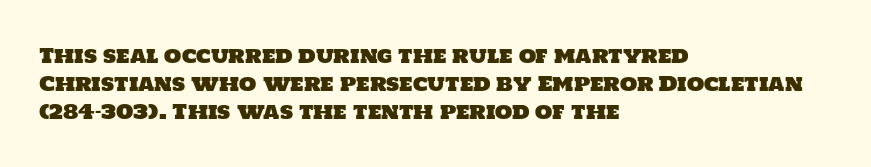
The image shows 20 px text type; set left-aligned, normal line spacing (1.4x), normal letter spacing, not underlined.
